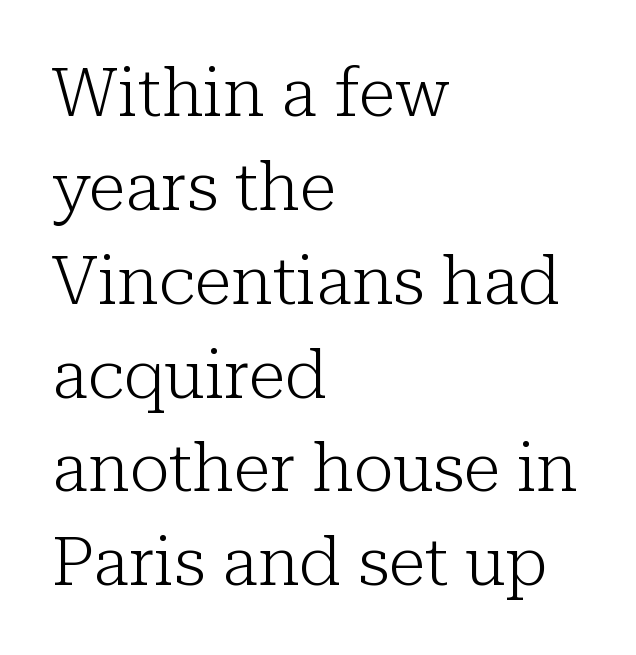
Q: Is the text bold? A: No.
Q: Is the text italic (slanted)? A: No, it is upright.
Q: Is the typeface a serif or a sans-serif typeface? A: Serif.
Q: Is the text underlined? A: No.
Q: How is the paragraph aligned? A: Left-aligned.
Q: Is the spacing between letters normal or unusually wide? A: Normal.
Q: Is the spacing between lines tight, normal or loose? A: Normal.
Q: Width (condensed, normal, or wide)? A: Normal.
Q: Stroke contrast? A: Low.
Q: x-height? A: Medium.
Q: Monospaced? A: No.
